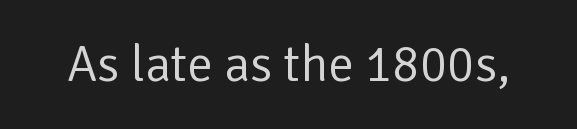
The image shows 51 px regular-weight sans-serif type, upright; set normal letter spacing, not underlined; low stroke contrast and a medium x-height.
